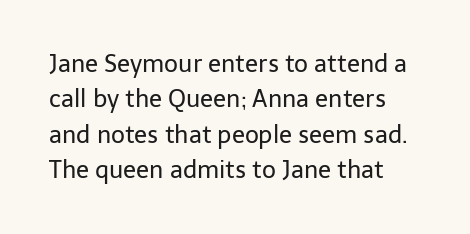
Tracking value appears to be zero — textbook default spacing. Posture: straight, roman, zero tilt. Leftover space on each line is placed entirely after the last word. This is not heavy type; no bold has been used.
